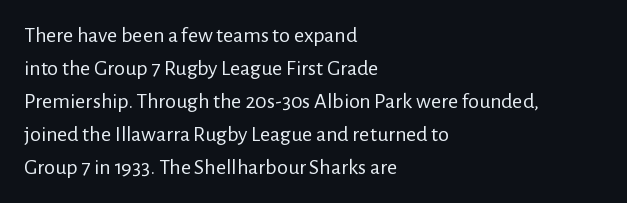
The image shows 22 px text type, upright; set left-aligned, normal line spacing (1.5x), normal letter spacing, not underlined.
